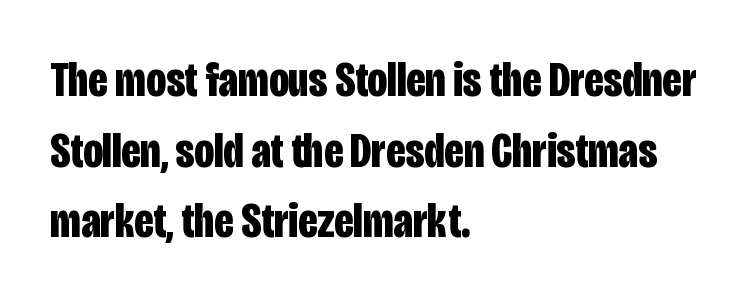
{"serif": "no", "italic": "no", "bold": "yes", "weight": "bold", "width": "condensed", "stroke_contrast": "low", "x_height": "large", "monospaced": "no", "underline": "no", "align": "left", "line_spacing": "normal", "line_spacing_ratio": 1.44, "letter_spacing": "normal", "letter_spacing_em": 0.0, "glyph_px": 49}
